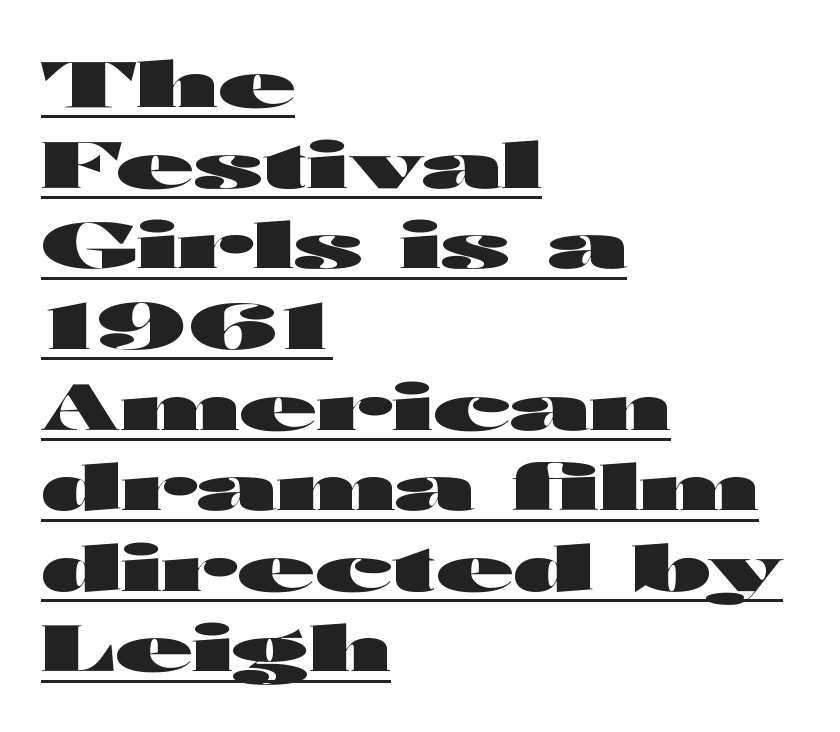
Q: Is the text bold? A: Yes.
Q: Is the text italic (slanted)? A: No, it is upright.
Q: Is the typeface a serif or a sans-serif typeface? A: Sans-serif.
Q: Is the text underlined? A: Yes.
Q: How is the paragraph aligned? A: Left-aligned.
Q: Is the spacing between letters normal or unusually wide? A: Normal.
Q: Is the spacing between lines tight, normal or loose? A: Normal.
Q: Width (condensed, normal, or wide)? A: Wide.
Q: Stroke contrast? A: High.
Q: x-height? A: Medium.
Q: Monospaced? A: No.
